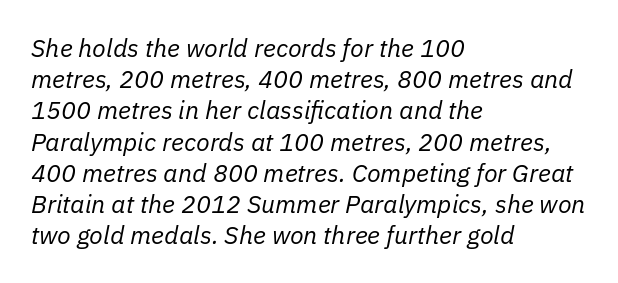
Tracking value appears to be zero — textbook default spacing. Quick note: underline off. The passage shown stacks its lines at a standard gap. The font's italic variant was chosen for this text. The text block is weighted toward the left margin, trailing off unevenly rightward. Each stroke keeps to a modest, everyday thickness or less.
